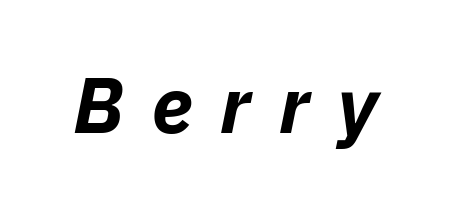
The image shows 78 px bold type, italic (leaning right); set unusually wide letter spacing (+0.36 em), not underlined; low stroke contrast and a medium x-height.
